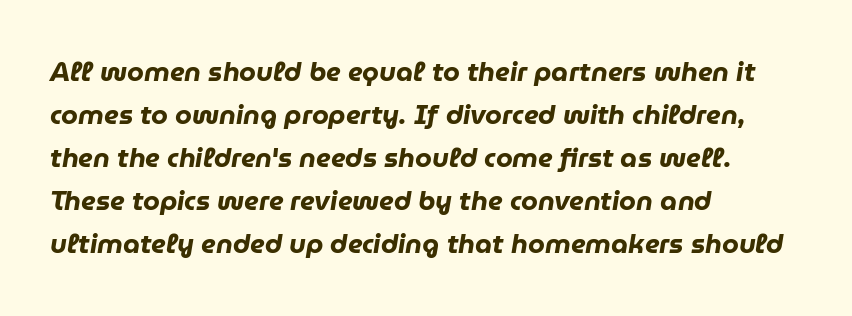
The image shows 27 px bold type, italic (leaning right); set left-aligned, normal line spacing (1.59x), normal letter spacing, not underlined.
